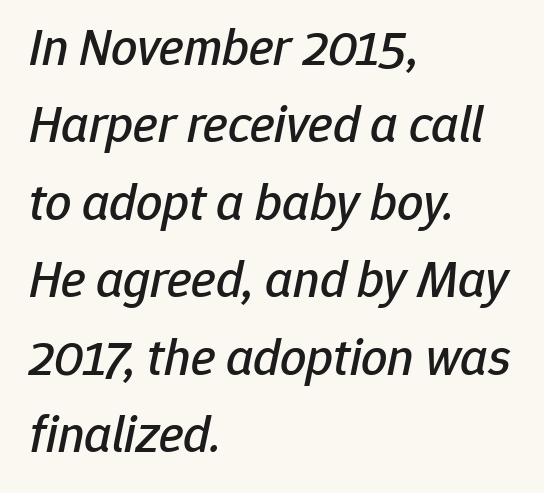
{"italic": "yes", "lean": "right", "slant_degrees": 12, "width": "normal", "stroke_contrast": "low", "x_height": "medium", "monospaced": "no", "underline": "no", "align": "left", "line_spacing": "normal", "line_spacing_ratio": 1.49, "letter_spacing": "normal", "letter_spacing_em": 0.0, "glyph_px": 52}
